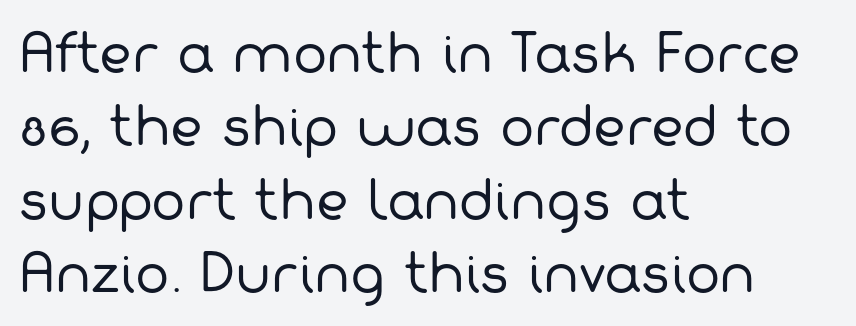
Are there feet on the stems? There aren't — it's a sans. A clean baseline with only descenders dipping below it. Where is the straight margin? On the left. These lines are rendered in a variable-pitch font. Stems here are at most as thick as an everyday book face. Normally led — the rows are evenly, conventionally spaced.
